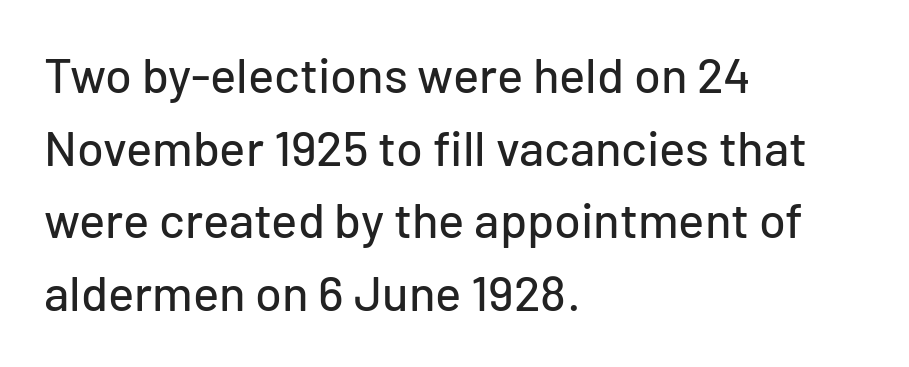
The image shows 49 px sans-serif type, upright; set left-aligned, normal line spacing (1.48x), normal letter spacing, not underlined; low stroke contrast and a medium x-height.
